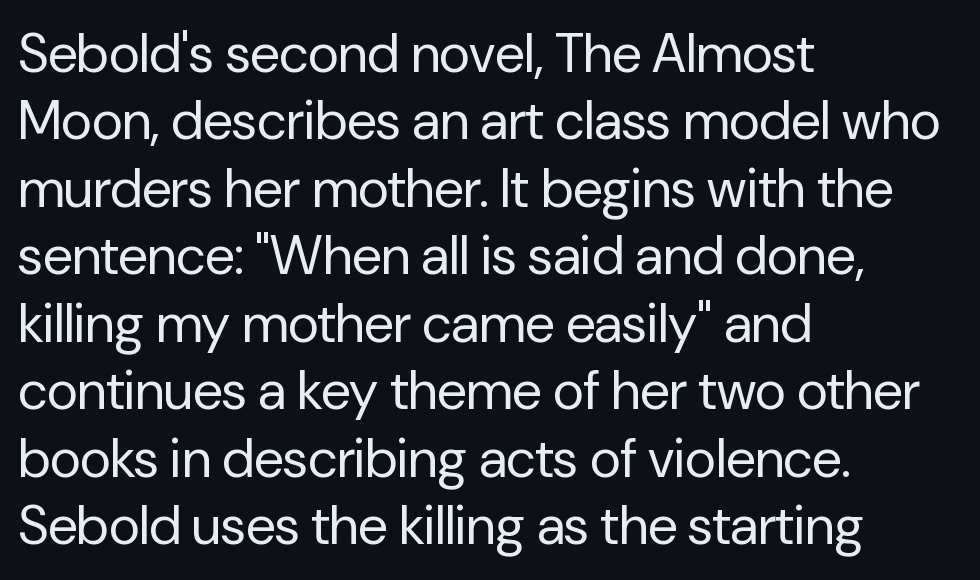
{"serif": "no", "italic": "no", "bold": "no", "weight": "regular", "width": "normal", "stroke_contrast": "low", "x_height": "medium", "monospaced": "no", "underline": "no", "align": "left", "line_spacing": "normal", "line_spacing_ratio": 1.25, "letter_spacing": "normal", "letter_spacing_em": 0.0, "glyph_px": 54}
